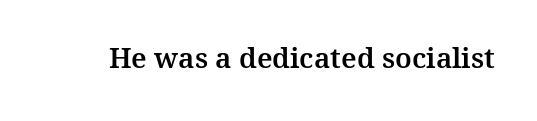
The image shows 28 px serif type, upright; set normal letter spacing, not underlined; medium stroke contrast and a medium x-height.
